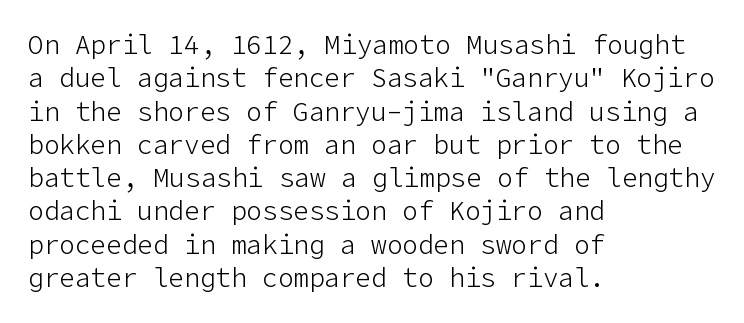
{"italic": "no", "bold": "no", "underline": "no", "align": "left", "line_spacing": "normal", "line_spacing_ratio": 1.28, "letter_spacing": "normal", "letter_spacing_em": 0.0, "glyph_px": 26}
